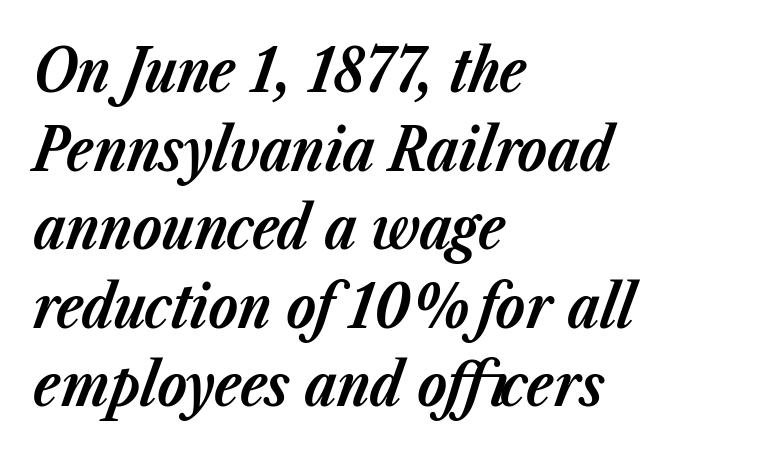
Spacing verdict: proportional, widths tailored to each character. In terms of letterspacing, this is plain default setting. The setting favours the left margin, as ordinary paragraphs usually do. Heavy, bold letterforms.
